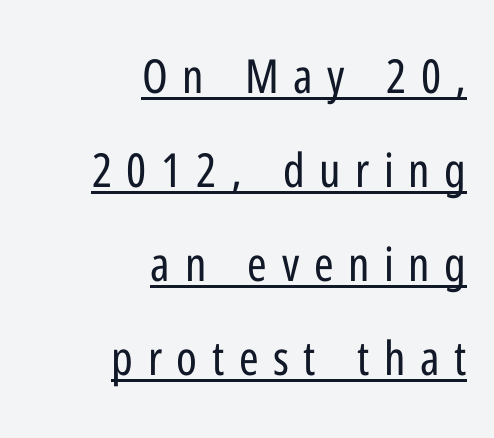
Q: Is the text bold? A: No.
Q: Is the text italic (slanted)? A: No, it is upright.
Q: Is the typeface a serif or a sans-serif typeface? A: Sans-serif.
Q: Is the text underlined? A: Yes.
Q: How is the paragraph aligned? A: Right-aligned.
Q: Is the spacing between letters normal or unusually wide? A: Unusually wide.
Q: Is the spacing between lines tight, normal or loose? A: Loose.
Q: Width (condensed, normal, or wide)? A: Condensed.
Q: Stroke contrast? A: Low.
Q: x-height? A: Medium.
Q: Monospaced? A: No.
